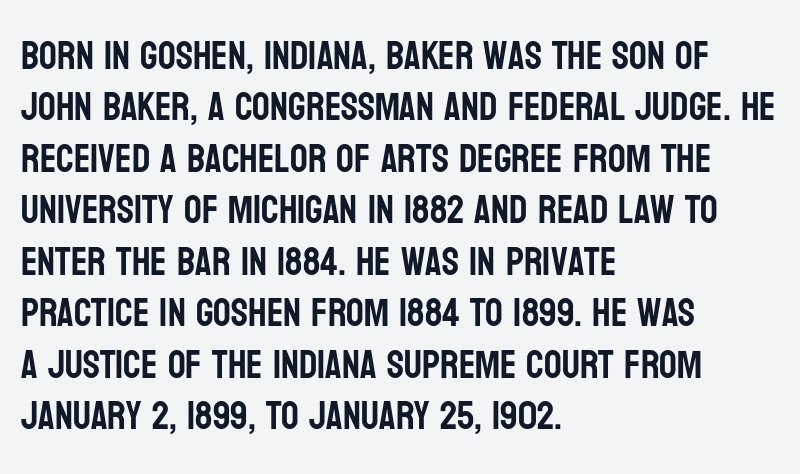
Q: Is the text italic (slanted)? A: No, it is upright.
Q: Is the typeface a serif or a sans-serif typeface? A: Sans-serif.
Q: Is the text underlined? A: No.
Q: How is the paragraph aligned? A: Left-aligned.
Q: Is the spacing between letters normal or unusually wide? A: Normal.
Q: Is the spacing between lines tight, normal or loose? A: Normal.
Q: Width (condensed, normal, or wide)? A: Condensed.
Q: Stroke contrast? A: Low.
Q: x-height? A: Large.
Q: Monospaced? A: No.
